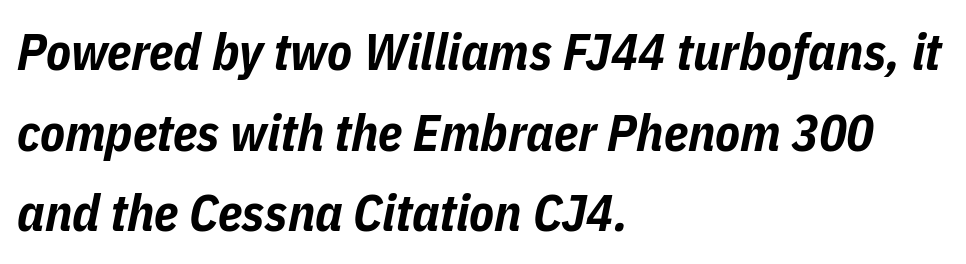
Q: Is the text bold? A: Yes.
Q: Is the text italic (slanted)? A: Yes, it leans right by about 11 degrees.
Q: Is the text underlined? A: No.
Q: How is the paragraph aligned? A: Left-aligned.
Q: Is the spacing between letters normal or unusually wide? A: Normal.
Q: Is the spacing between lines tight, normal or loose? A: Normal.
Q: Width (condensed, normal, or wide)? A: Condensed.
Q: Stroke contrast? A: Low.
Q: x-height? A: Medium.
Q: Monospaced? A: No.
